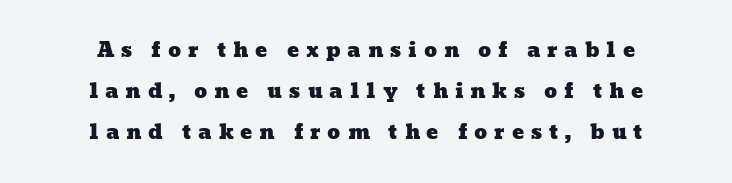
The image shows 20 px text type; set centered, loose line spacing (2.04x), unusually wide letter spacing (+0.34 em), not underlined.
